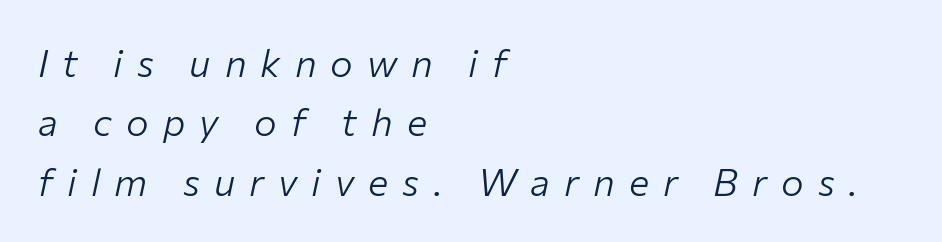
Summary of weight: not heavy and not bold. The passage shown is not underscored anywhere. Interline gaps are of average width in this sample. Tall strokes in this sample are angled rather than plumb.
